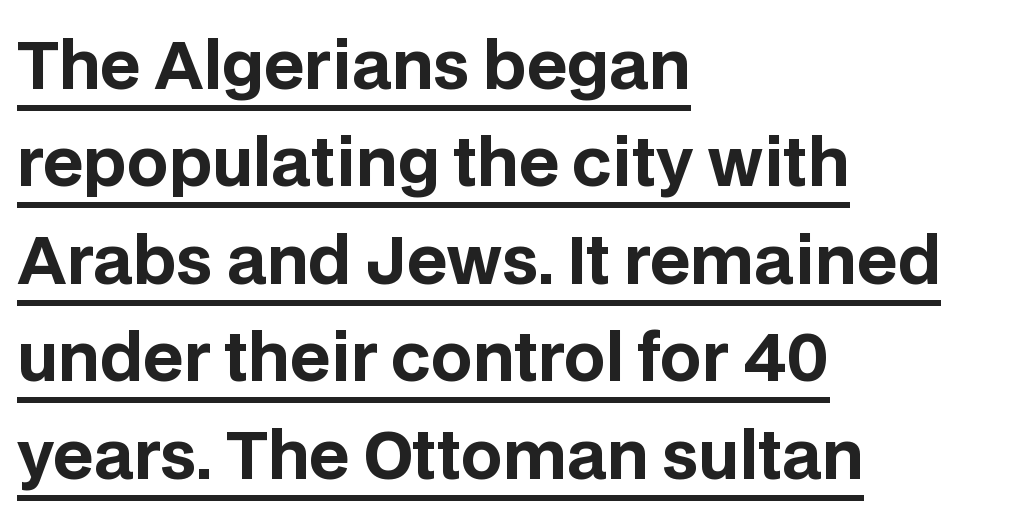
The image shows 65 px bold sans-serif type, upright; set left-aligned, normal line spacing (1.5x), normal letter spacing, underlined; low stroke contrast and a large x-height.
